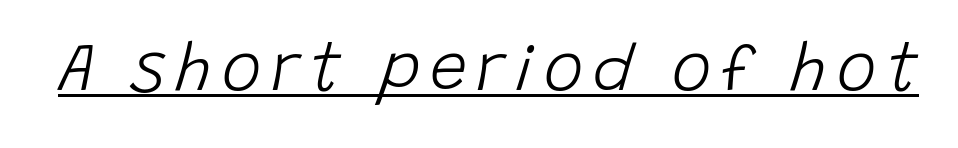
Caption: lettering with a line underneath. The strokes carry an ordinary text weight at most. Slant detected: the letters are inclined. Here the designer chose a conventional face with non-uniform glyph widths.
